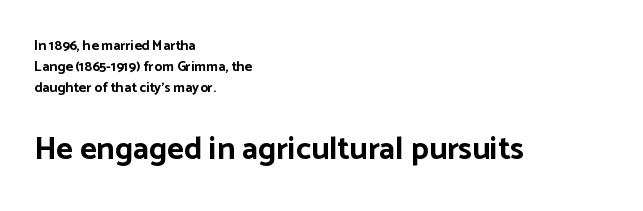
Q: Is the text bold? A: Yes.
Q: Is the text italic (slanted)? A: No, it is upright.
Q: Is the typeface a serif or a sans-serif typeface? A: Sans-serif.
Q: Is the text underlined? A: No.
Q: How is the paragraph aligned? A: Left-aligned.
Q: Is the spacing between letters normal or unusually wide? A: Normal.
Q: Is the spacing between lines tight, normal or loose? A: Normal.
Q: Which block of text is set in a larger size, the first (top) or the second (bottom)? A: The second (bottom) one.
Q: Width (condensed, normal, or wide)? A: Normal.
Q: Stroke contrast? A: Low.
Q: x-height? A: Medium.
Q: Monospaced? A: No.
